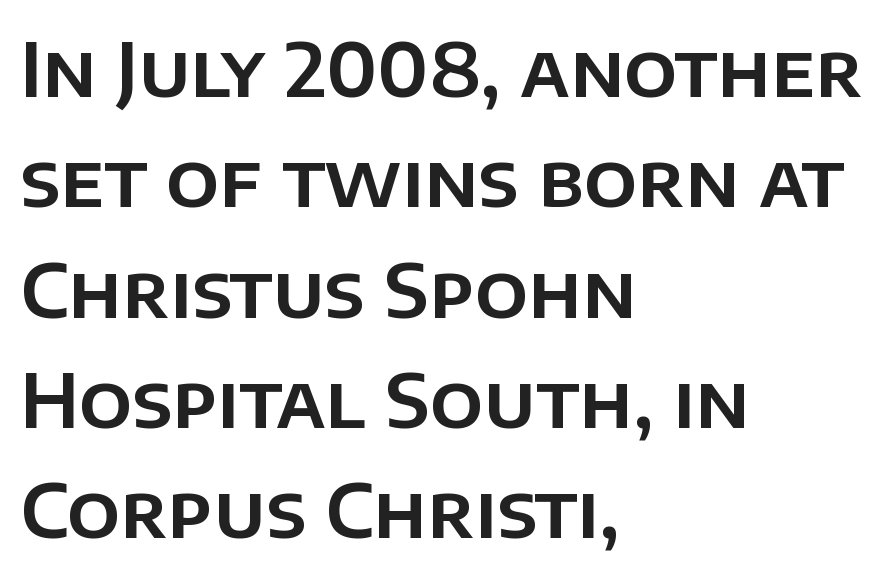
Q: Is the text italic (slanted)? A: No, it is upright.
Q: Is the typeface a serif or a sans-serif typeface? A: Sans-serif.
Q: Is the text underlined? A: No.
Q: How is the paragraph aligned? A: Left-aligned.
Q: Is the spacing between letters normal or unusually wide? A: Normal.
Q: Is the spacing between lines tight, normal or loose? A: Normal.
Q: Width (condensed, normal, or wide)? A: Normal.
Q: Stroke contrast? A: Low.
Q: x-height? A: Large.
Q: Monospaced? A: No.
